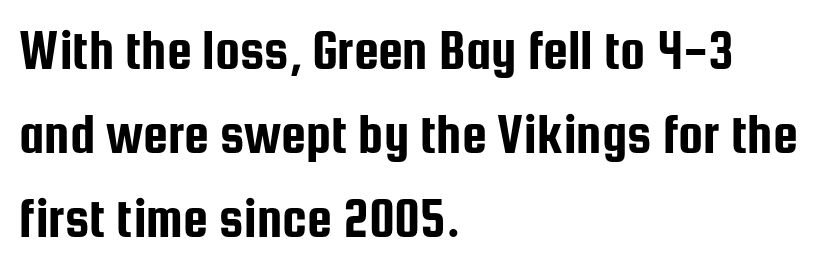
{"serif": "no", "italic": "no", "width": "condensed", "stroke_contrast": "low", "x_height": "medium", "monospaced": "no", "underline": "no", "align": "left", "line_spacing": "normal", "line_spacing_ratio": 1.5, "letter_spacing": "normal", "letter_spacing_em": 0.0, "glyph_px": 56}
